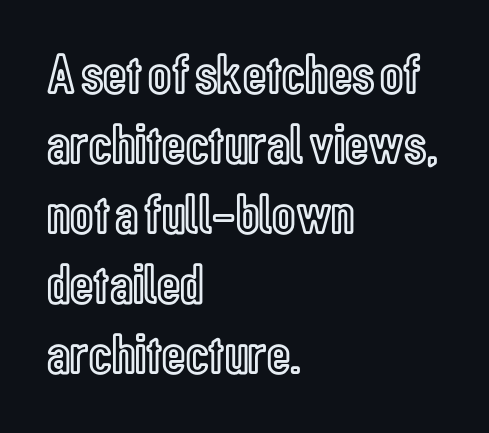
{"italic": "no", "width": "condensed", "x_height": "medium", "monospaced": "no", "underline": "no", "align": "left", "line_spacing_ratio": 1.23, "letter_spacing": "normal", "letter_spacing_em": 0.0, "glyph_px": 57}
